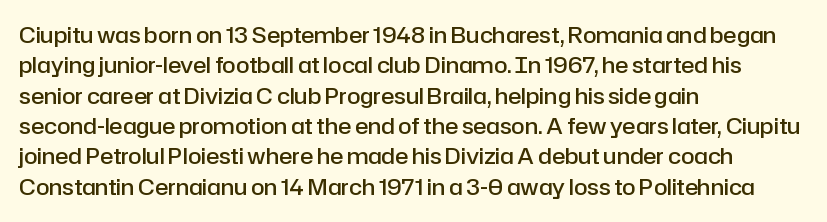
The image shows 22 px text type, upright; set left-aligned, normal line spacing (1.38x), normal letter spacing, not underlined.
